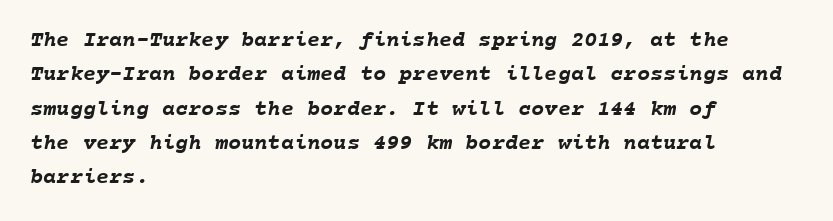
The image shows 22 px bold type; set left-aligned, normal line spacing (1.56x), normal letter spacing, not underlined.
